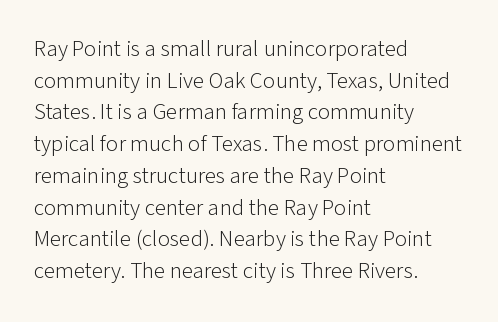
The image shows 23 px text type, upright; set left-aligned, normal line spacing (1.38x), normal letter spacing, not underlined.
